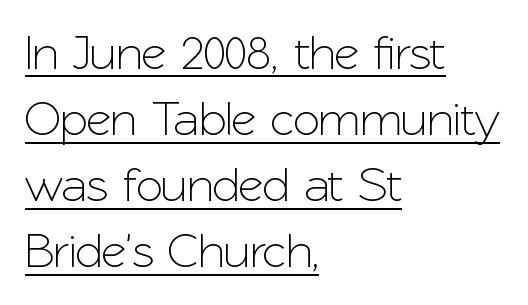
Q: Is the text italic (slanted)? A: No, it is upright.
Q: Is the typeface a serif or a sans-serif typeface? A: Sans-serif.
Q: Is the text underlined? A: Yes.
Q: How is the paragraph aligned? A: Left-aligned.
Q: Is the spacing between letters normal or unusually wide? A: Normal.
Q: Is the spacing between lines tight, normal or loose? A: Normal.
Q: Width (condensed, normal, or wide)? A: Normal.
Q: Stroke contrast? A: Low.
Q: x-height? A: Medium.
Q: Monospaced? A: No.
